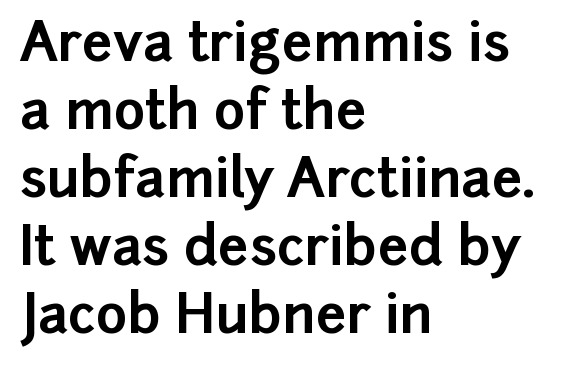
The image shows 54 px bold sans-serif type, upright; set left-aligned, normal line spacing (1.26x), normal letter spacing, not underlined; low stroke contrast and a medium x-height.
